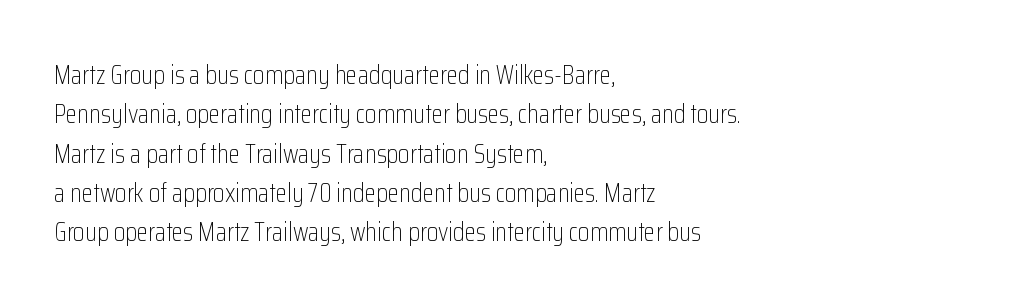
{"italic": "no", "bold": "no", "underline": "no", "align": "left", "line_spacing": "normal", "line_spacing_ratio": 1.51, "letter_spacing": "normal", "letter_spacing_em": 0.0, "glyph_px": 26}
